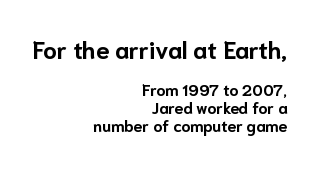
The baseline area is clear. Every character sits straight up, as roman type does. The sample has been set heavy, in full bold. A typesetter would call this zero additional tracking. Bigger letters appear in the top chunk; the bottom chunk is reduced. In CSS terms this would be text-align: right.
